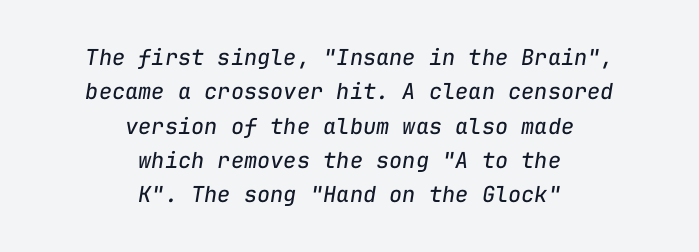
The image shows 22 px text type, italic (leaning right); set centered, normal line spacing (1.56x), normal letter spacing, not underlined.
